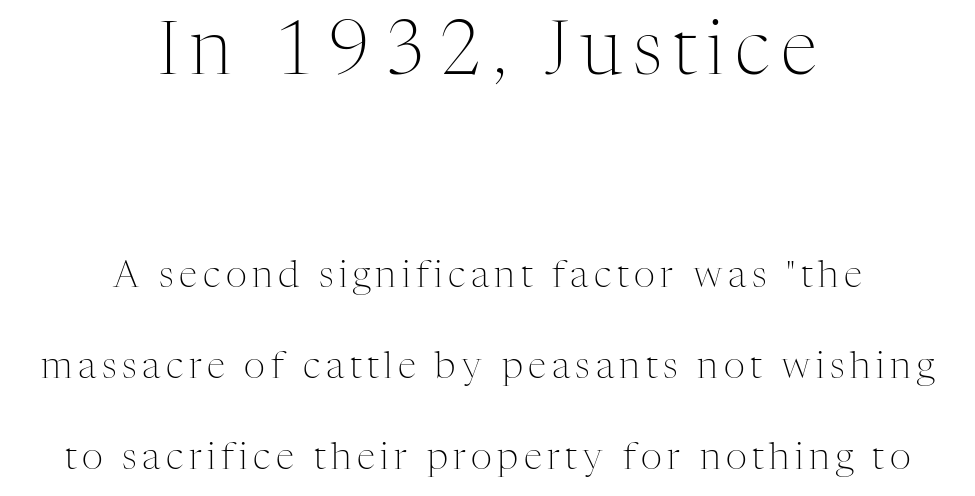
Q: Is the text bold? A: No.
Q: Is the text italic (slanted)? A: No, it is upright.
Q: Is the typeface a serif or a sans-serif typeface? A: Serif.
Q: Is the text underlined? A: No.
Q: How is the paragraph aligned? A: Centered.
Q: Is the spacing between lines tight, normal or loose? A: Loose.
Q: Which block of text is set in a larger size, the first (top) or the second (bottom)? A: The first (top) one.
Q: Width (condensed, normal, or wide)? A: Normal.
Q: Stroke contrast? A: Medium.
Q: x-height? A: Medium.
Q: Monospaced? A: No.
